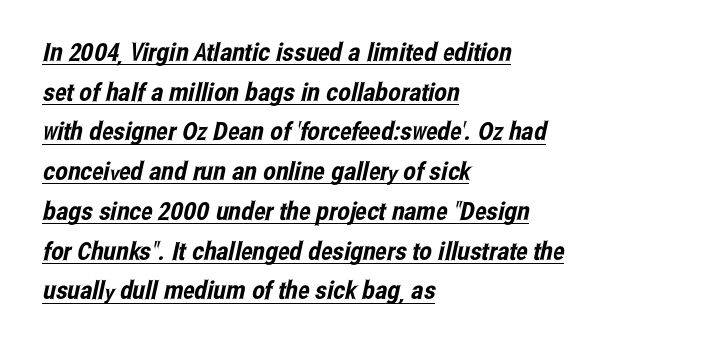
Compared with typical paragraphs, the rows here are spaced about the same. Nobody touched the tracking dial on this one. Decoration check: the copy is underlined. The lines in this sample share a left origin and differ only in where they stop.
